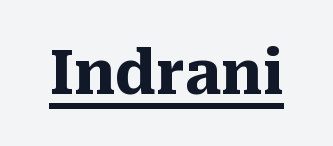
Q: Is the text bold? A: Yes.
Q: Is the text italic (slanted)? A: No, it is upright.
Q: Is the typeface a serif or a sans-serif typeface? A: Serif.
Q: Is the text underlined? A: Yes.
Q: Is the spacing between letters normal or unusually wide? A: Normal.
Q: Width (condensed, normal, or wide)? A: Normal.
Q: Stroke contrast? A: Medium.
Q: x-height? A: Medium.
Q: Monospaced? A: No.
